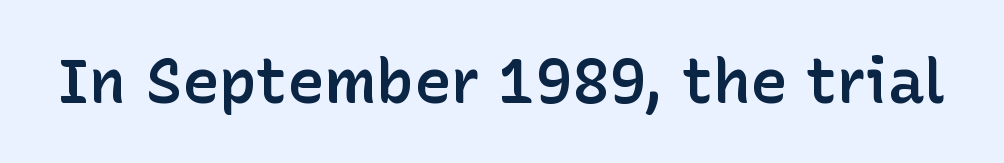
{"serif": "no", "italic": "no", "bold": "semi", "weight": "semibold", "width": "normal", "stroke_contrast": "low", "x_height": "medium", "monospaced": "no", "underline": "no", "letter_spacing": "normal", "letter_spacing_em": 0.0, "glyph_px": 62}
